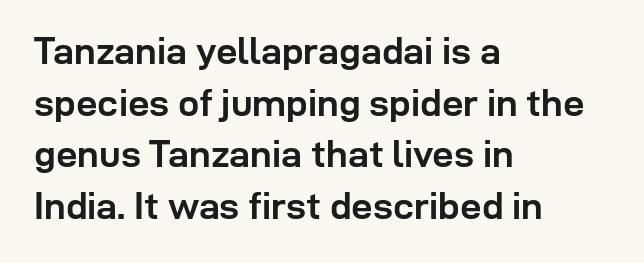
The letters stand straight up with perfectly vertical stems. Summary of weight: heavy, a full bold. Does the copy run flush right? No — it runs flush left. Any mark beneath the type? The region is blank. Font category for this specimen: sans-serif.
